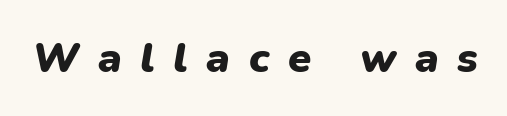
{"italic": "yes", "lean": "right", "slant_degrees": 9, "bold": "yes", "weight": "heavy", "width": "normal", "stroke_contrast": "low", "x_height": "medium", "monospaced": "no", "underline": "no", "letter_spacing": "wide", "letter_spacing_em": 0.44, "glyph_px": 42}
